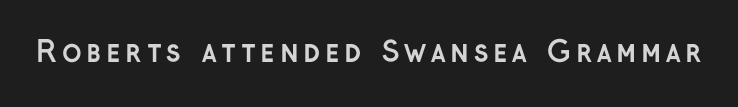
{"serif": "no", "italic": "no", "bold": "yes", "weight": "semibold", "width": "normal", "stroke_contrast": "low", "x_height": "medium", "monospaced": "no", "underline": "no", "glyph_px": 29}
